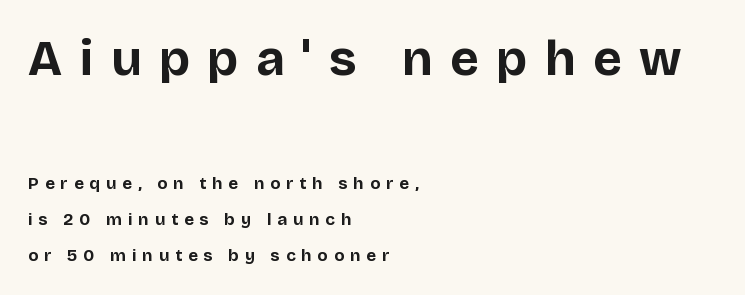
Check under the words: just untouched page. Strong, thick strokes mark this as bold type. Nope, no serifs anywhere on these letters. Each letter keeps its own natural width here, so spacing adapts to shape. Loose tracking; the words dissolve into strings of separated letters. Of the two passages, the one on top uses the larger point size.
